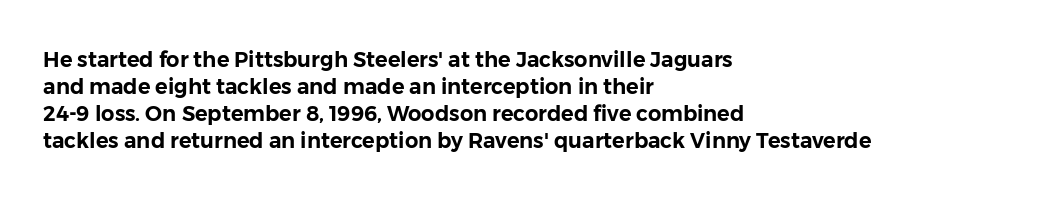
The image shows 21 px text type, upright; set left-aligned, normal line spacing (1.29x), normal letter spacing, not underlined.
